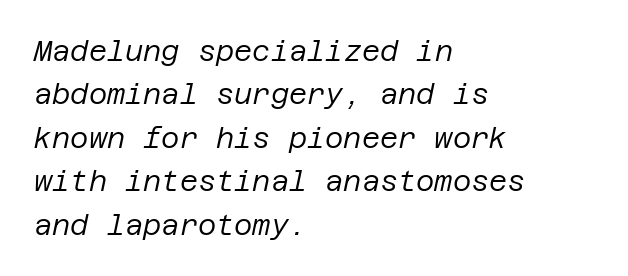
{"italic": "yes", "lean": "right", "slant_degrees": 12, "bold": "no", "weight": "regular", "width": "normal", "stroke_contrast": "low", "x_height": "large", "underline": "no", "align": "left", "line_spacing": "normal", "line_spacing_ratio": 1.55, "letter_spacing": "normal", "letter_spacing_em": 0.0, "glyph_px": 28}
